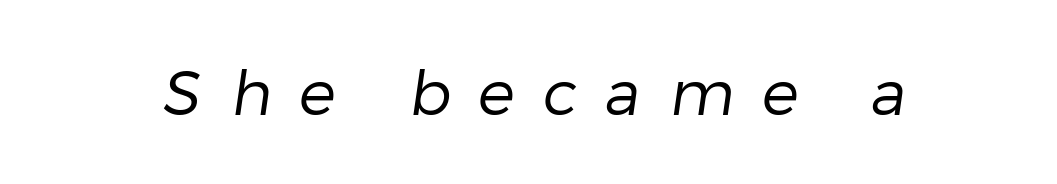
{"serif": "no", "bold": "no", "weight": "regular", "width": "normal", "stroke_contrast": "low", "x_height": "medium", "monospaced": "no", "underline": "no", "letter_spacing": "wide", "letter_spacing_em": 0.45, "glyph_px": 62}
